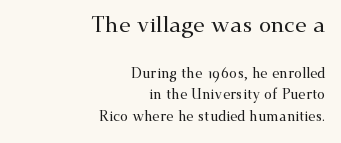
Q: Is the text italic (slanted)? A: No, it is upright.
Q: Is the text underlined? A: No.
Q: How is the paragraph aligned? A: Right-aligned.
Q: Is the spacing between letters normal or unusually wide? A: Normal.
Q: Is the spacing between lines tight, normal or loose? A: Normal.
Q: Which block of text is set in a larger size, the first (top) or the second (bottom)? A: The first (top) one.
